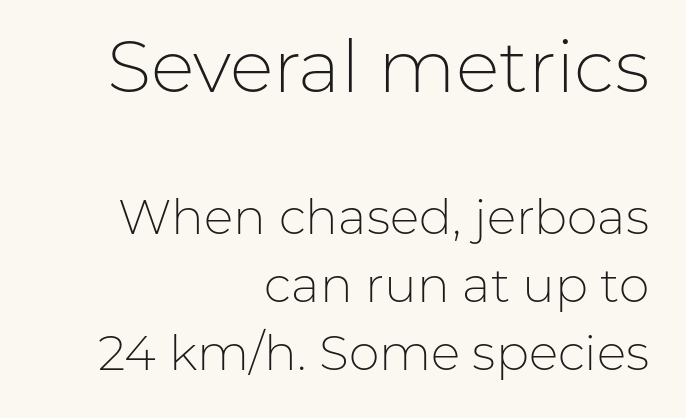
Does the leading feel generous? No, just average. Does the copy run flush right? Yes — the right margin is perfectly even. Weight: not bold — regular or lighter. The gaps between neighbouring characters are ordinary and unremarkable.
